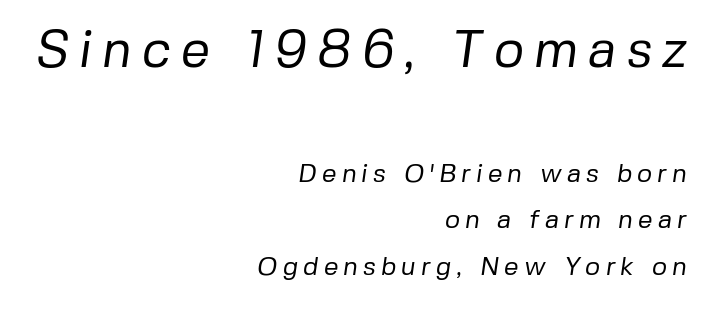
Character size in the leading block exceeds that of the trailing block. The foot of each line stays bare and open. A flush-right, rag-left setting is used for this passage. Check where the strokes stop: nothing finishes them off — pure sans.
